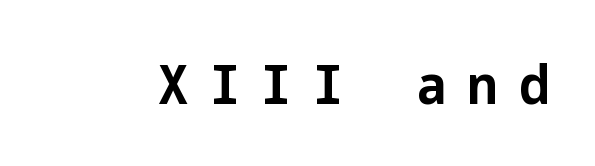
{"serif": "no", "italic": "no", "bold": "yes", "weight": "bold", "width": "normal", "stroke_contrast": "low", "x_height": "medium", "underline": "no", "letter_spacing": "wide", "letter_spacing_em": 0.39, "glyph_px": 54}
